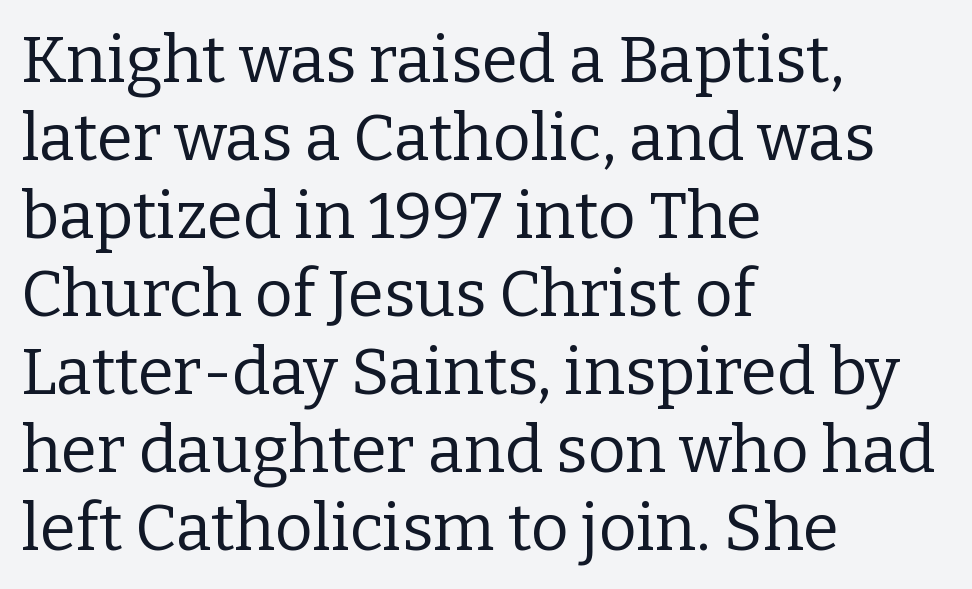
The image shows 65 px regular-weight serif type, upright; set left-aligned, line spacing 1.2x, normal letter spacing, not underlined; low stroke contrast and a medium x-height.
